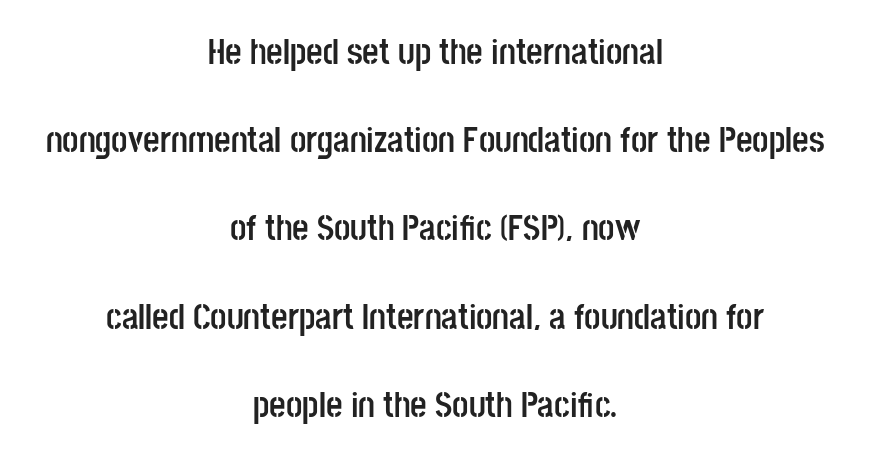
The image shows 36 px semibold, condensed sans-serif type, upright; set centered, loose line spacing (2.45x), normal letter spacing, not underlined; low stroke contrast and a large x-height.
